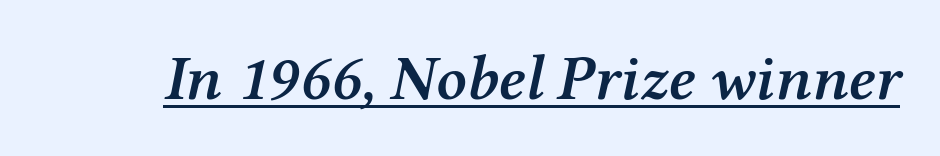
{"serif": "yes", "italic": "yes", "lean": "right", "slant_degrees": 12, "bold": "semi", "weight": "semibold", "width": "normal", "stroke_contrast": "medium", "x_height": "medium", "monospaced": "no", "underline": "yes", "letter_spacing": "normal", "letter_spacing_em": 0.0, "glyph_px": 64}
